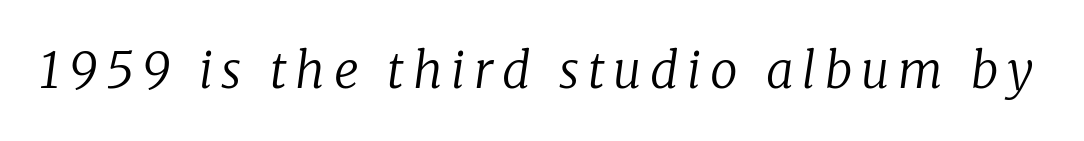
The image shows 49 px regular-weight serif type, italic (leaning right); set not underlined; low stroke contrast and a medium x-height.
